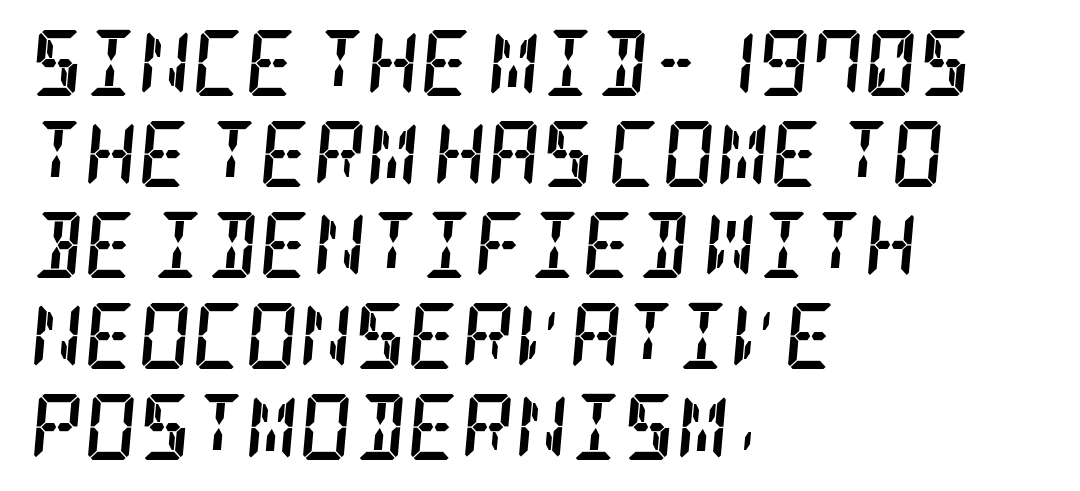
{"serif": "yes", "italic": "yes", "lean": "right", "slant_degrees": 5, "bold": "yes", "weight": "semibold", "width": "condensed", "stroke_contrast": "low", "x_height": "large", "underline": "no", "align": "left", "line_spacing": "normal", "line_spacing_ratio": 1.38, "letter_spacing": "normal", "letter_spacing_em": 0.0, "glyph_px": 66}
